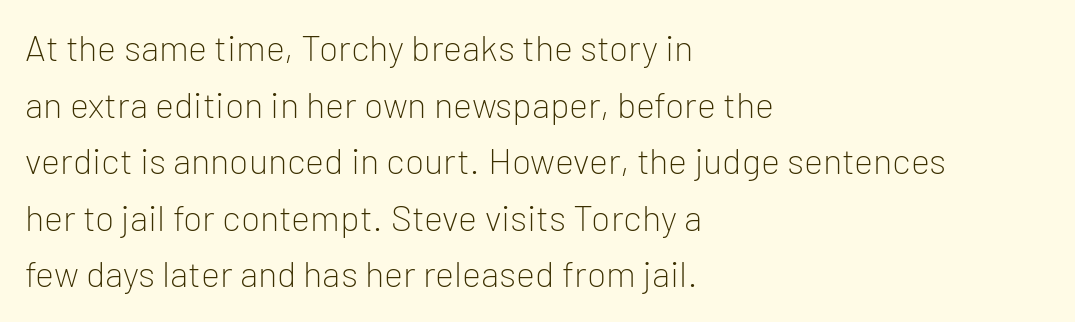
{"serif": "no", "italic": "no", "bold": "no", "weight": "light", "width": "normal", "stroke_contrast": "low", "x_height": "medium", "monospaced": "no", "underline": "no", "align": "left", "line_spacing": "normal", "line_spacing_ratio": 1.57, "letter_spacing": "normal", "letter_spacing_em": 0.0, "glyph_px": 36}
